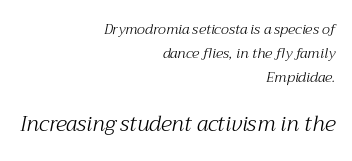
{"italic": "yes", "lean": "right", "slant_degrees": 12, "bold": "no", "underline": "no", "align": "right", "line_spacing": "normal", "line_spacing_ratio": 1.7, "letter_spacing": "normal", "letter_spacing_em": 0.0, "larger_block": "second", "size_ratio": 1.5, "glyph_px": 21}
